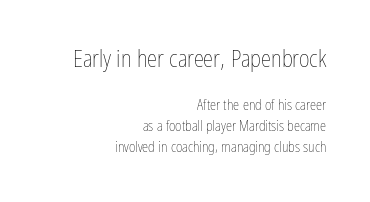
Q: Is the text bold? A: No.
Q: Is the text italic (slanted)? A: No, it is upright.
Q: Is the text underlined? A: No.
Q: How is the paragraph aligned? A: Right-aligned.
Q: Is the spacing between letters normal or unusually wide? A: Normal.
Q: Is the spacing between lines tight, normal or loose? A: Normal.
Q: Which block of text is set in a larger size, the first (top) or the second (bottom)? A: The first (top) one.
